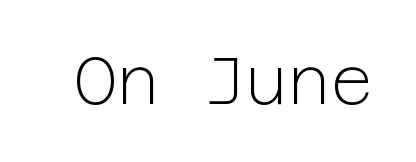
Tall strokes in this sample are plumb rather than angled. You could call the tracking neutral — neither tight nor loose. Bare-footed words on every line. The characters display no serif detailing; their extremities are plain.
